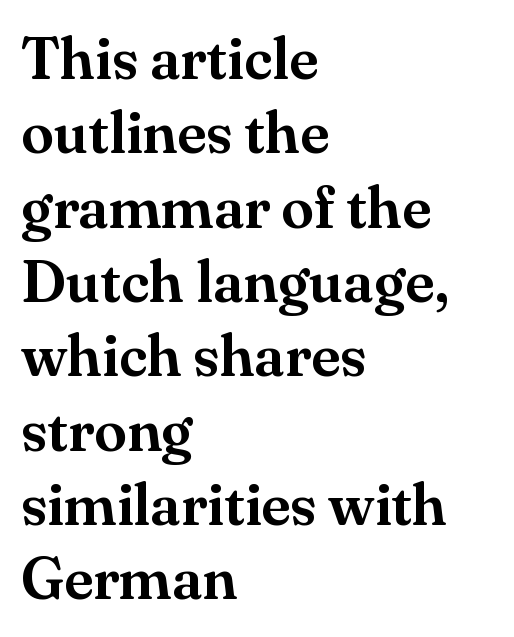
The image shows 59 px serif type, upright; set left-aligned, normal line spacing (1.26x), normal letter spacing, not underlined; medium stroke contrast and a small x-height.
